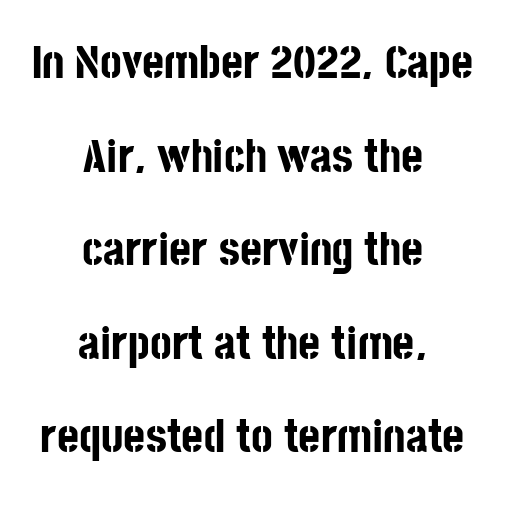
Q: Is the text bold? A: Yes.
Q: Is the text italic (slanted)? A: No, it is upright.
Q: Is the typeface a serif or a sans-serif typeface? A: Sans-serif.
Q: Is the text underlined? A: No.
Q: How is the paragraph aligned? A: Centered.
Q: Is the spacing between letters normal or unusually wide? A: Normal.
Q: Is the spacing between lines tight, normal or loose? A: Loose.
Q: Width (condensed, normal, or wide)? A: Condensed.
Q: Stroke contrast? A: Low.
Q: x-height? A: Large.
Q: Monospaced? A: No.
